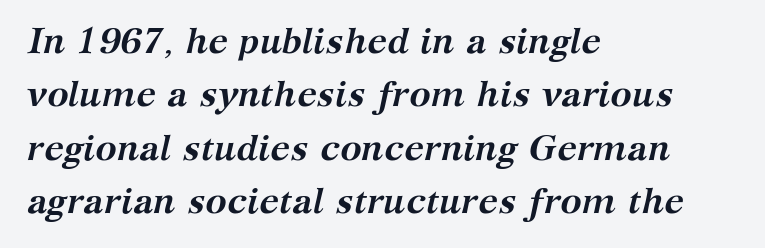
{"serif": "yes", "italic": "yes", "lean": "right", "slant_degrees": 12, "bold": "yes", "weight": "semibold", "width": "normal", "stroke_contrast": "medium", "x_height": "medium", "monospaced": "no", "underline": "no", "align": "left", "line_spacing": "normal", "line_spacing_ratio": 1.48, "letter_spacing": "normal", "letter_spacing_em": 0.0, "glyph_px": 36}
